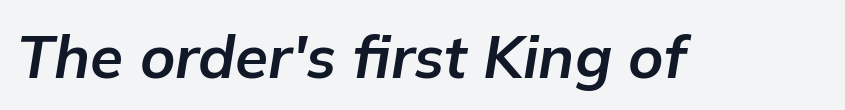
The image shows 60 px bold type, italic (leaning right); set normal letter spacing, not underlined; low stroke contrast and a medium x-height.
